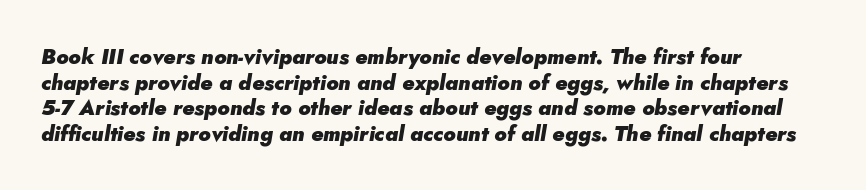
Line starts are locked; line ends wander. Students, note that the glyphs here touch the page at normal intervals. Summary of weight: heavy, a full bold. Tall strokes in this sample are angled rather than plumb.
